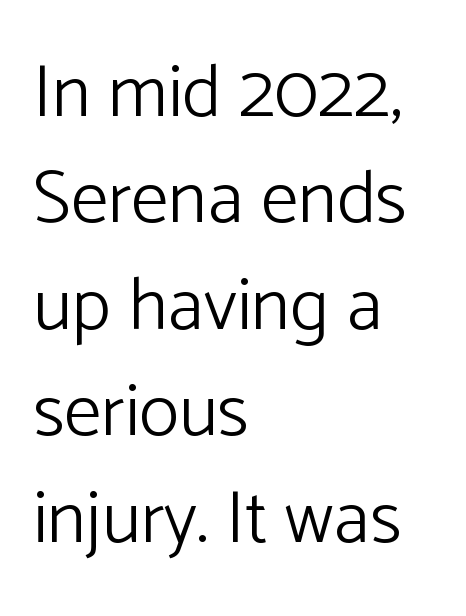
The image shows 75 px light sans-serif type, upright; set left-aligned, normal line spacing (1.42x), normal letter spacing, not underlined; low stroke contrast and a medium x-height.
